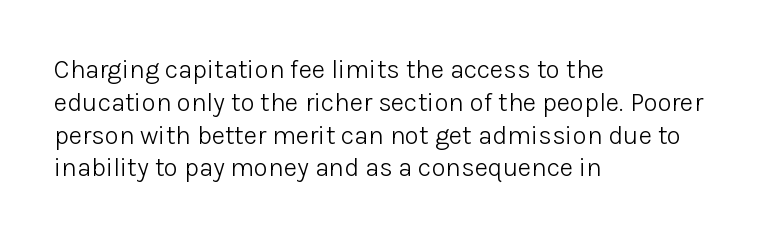
Check the space under the baseline: it is left empty. Posture: upright roman. Is the type heavy? It reads as light-to-regular instead. One-word summary of the alignment: left. The line-height multiplier appears to be the usual default.
